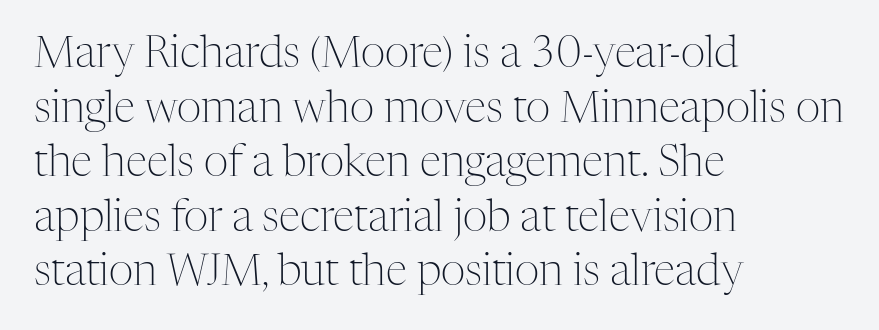
Note: serifs present on the glyphs. The line-height multiplier appears to be the usual default. If you drew a ruler down the left edge, every line would touch it. The passage shown is typed in a proportional face where columns would drift.
